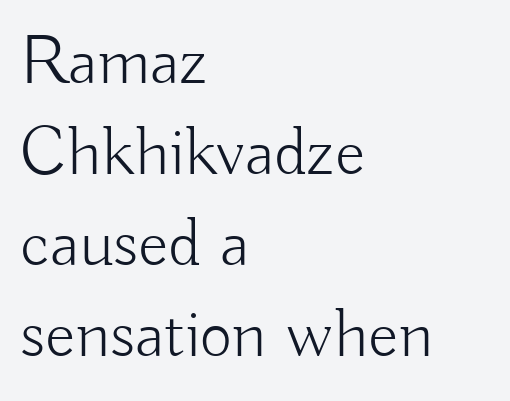
Q: Is the text bold? A: No.
Q: Is the text italic (slanted)? A: No, it is upright.
Q: Is the typeface a serif or a sans-serif typeface? A: Sans-serif.
Q: Is the text underlined? A: No.
Q: How is the paragraph aligned? A: Left-aligned.
Q: Is the spacing between letters normal or unusually wide? A: Normal.
Q: Is the spacing between lines tight, normal or loose? A: Normal.
Q: Width (condensed, normal, or wide)? A: Normal.
Q: Stroke contrast? A: Low.
Q: x-height? A: Small.
Q: Monospaced? A: No.
